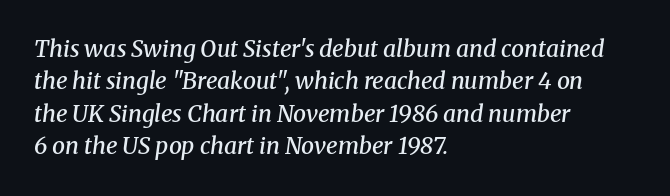
{"italic": "yes", "lean": "right", "slant_degrees": 8, "bold": "semi", "underline": "no", "align": "left", "line_spacing": "normal", "line_spacing_ratio": 1.41, "letter_spacing": "normal", "letter_spacing_em": 0.0, "glyph_px": 23}
